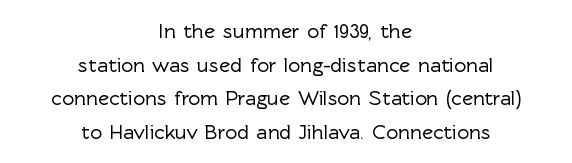
Between one letter and the next there's only the usual sliver of space. Characters remain perfectly vertical along every line. Plain, unruled lines of type. The lines sit at an ordinary, default distance from one another. Horizontally, the lines are justified to the midpoint only.
